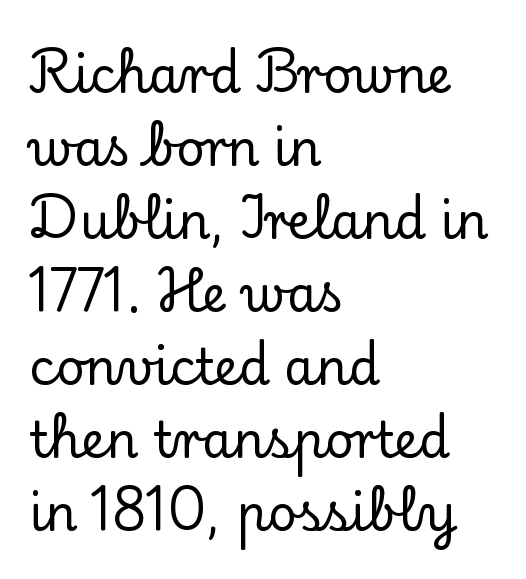
{"serif": "yes", "italic": "no", "width": "normal", "stroke_contrast": "low", "x_height": "small", "monospaced": "no", "underline": "no", "align": "left", "line_spacing": "normal", "line_spacing_ratio": 1.49, "letter_spacing": "normal", "letter_spacing_em": 0.0, "glyph_px": 49}
